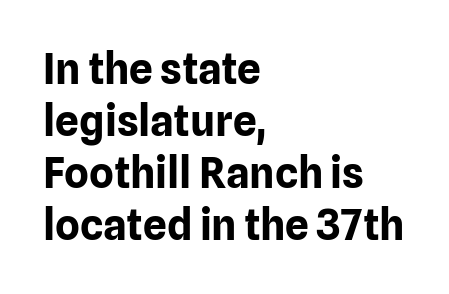
Unlike italic type, these characters show no tilt at all. The glyphs in this specimen are sans serif. Notice how the passage keeps a crisp vertical edge on the left only. Heft: maximum for text — a bold. Do the characters align in a grid? No, the font is proportional. A typesetter would call this zero additional tracking.
